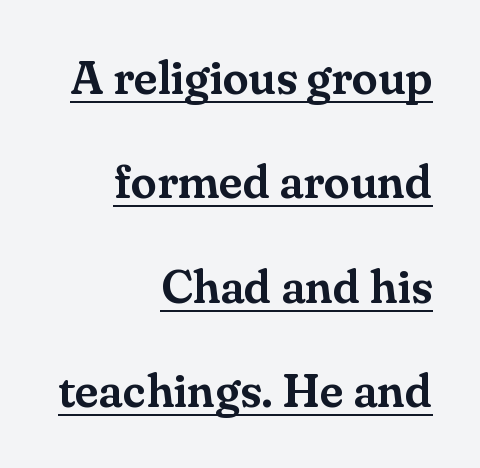
No italicization has been applied; the sample stays upright. Stroke terminals: seriffed. These characters rest on top of a visible drawn line. Spacing verdict: proportional, widths tailored to each character.
